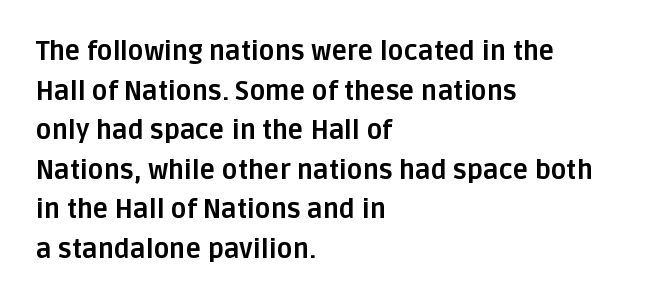
{"italic": "no", "bold": "yes", "underline": "no", "align": "left", "line_spacing": "normal", "line_spacing_ratio": 1.52, "letter_spacing": "normal", "letter_spacing_em": 0.0, "glyph_px": 26}
